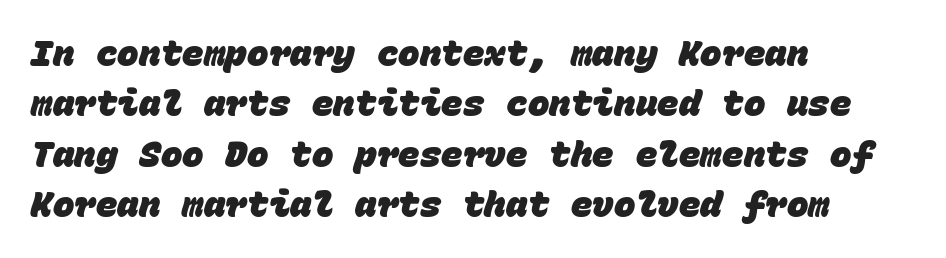
Q: Is the text bold? A: Yes.
Q: Is the typeface a serif or a sans-serif typeface? A: Sans-serif.
Q: Is the text underlined? A: No.
Q: How is the paragraph aligned? A: Left-aligned.
Q: Is the spacing between letters normal or unusually wide? A: Normal.
Q: Is the spacing between lines tight, normal or loose? A: Normal.
Q: Width (condensed, normal, or wide)? A: Normal.
Q: Stroke contrast? A: Low.
Q: x-height? A: Large.
Q: Monospaced? A: Yes.
